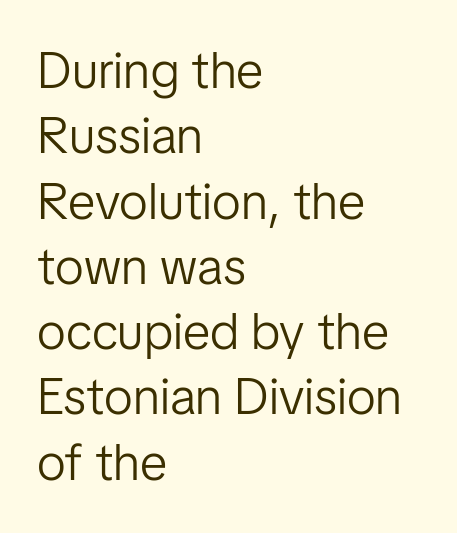
The image shows 51 px light sans-serif type, upright; set left-aligned, normal line spacing (1.28x), normal letter spacing, not underlined; low stroke contrast and a medium x-height.
